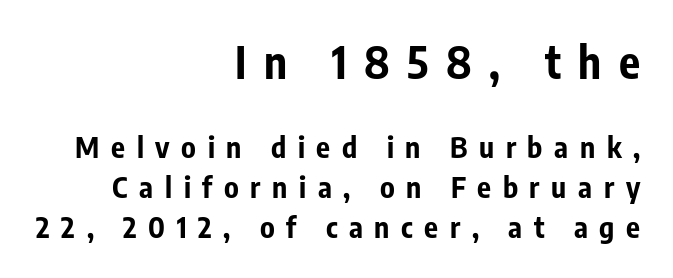
{"serif": "no", "italic": "no", "bold": "yes", "weight": "bold", "width": "condensed", "stroke_contrast": "low", "x_height": "medium", "monospaced": "no", "underline": "no", "align": "right", "line_spacing": "normal", "line_spacing_ratio": 1.37, "letter_spacing": "wide", "letter_spacing_em": 0.4, "larger_block": "first", "size_ratio": 1.52, "glyph_px": 44}
